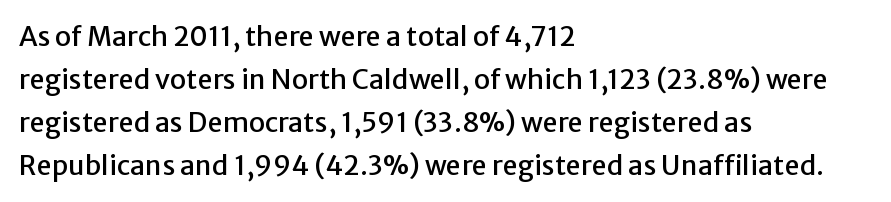
The image shows 27 px text type, upright; set left-aligned, normal line spacing (1.59x), normal letter spacing, not underlined.
